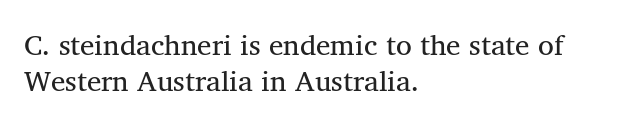
The image shows 29 px regular-weight serif type, upright; set left-aligned, line spacing 1.23x, normal letter spacing, not underlined; medium stroke contrast and a medium x-height.
